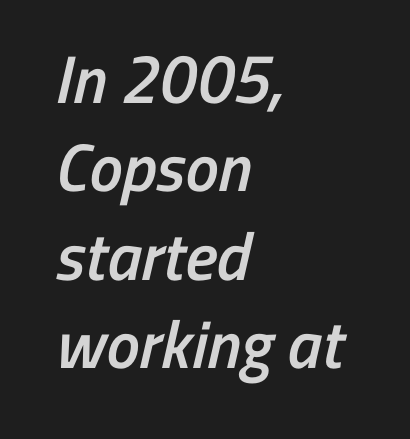
{"serif": "no", "bold": "semi", "weight": "semibold", "width": "condensed", "stroke_contrast": "low", "x_height": "medium", "monospaced": "no", "underline": "no", "align": "left", "line_spacing": "normal", "line_spacing_ratio": 1.32, "letter_spacing": "normal", "letter_spacing_em": 0.0, "glyph_px": 67}
